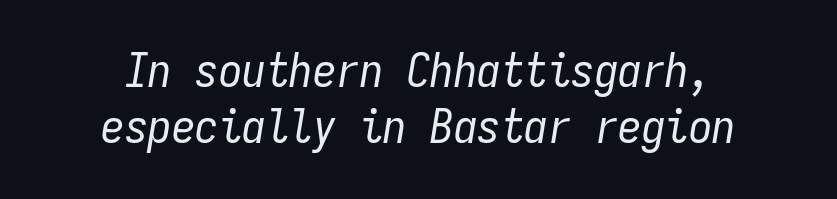
The image shows 47 px regular-weight, condensed type, italic (leaning right), monospaced; set centered, line spacing 1.2x, normal letter spacing, not underlined; low stroke contrast and a medium x-height.
